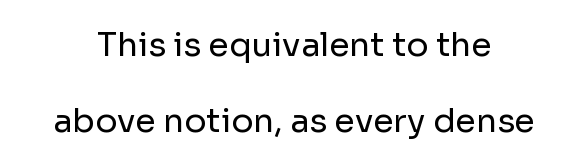
Q: Is the text bold? A: No.
Q: Is the text italic (slanted)? A: No, it is upright.
Q: Is the typeface a serif or a sans-serif typeface? A: Sans-serif.
Q: Is the text underlined? A: No.
Q: How is the paragraph aligned? A: Centered.
Q: Is the spacing between letters normal or unusually wide? A: Normal.
Q: Is the spacing between lines tight, normal or loose? A: Loose.
Q: Width (condensed, normal, or wide)? A: Normal.
Q: Stroke contrast? A: Low.
Q: x-height? A: Medium.
Q: Monospaced? A: No.
